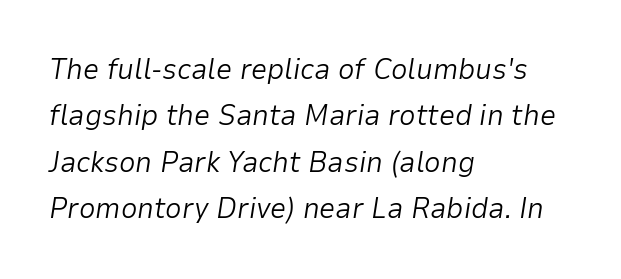
Nothing heavy about these letters — not bold at all. Leading matches the norm, producing a regular column. Caption: multi-line text, flush left, ragged right. Short note: letters normally spaced. The rendering uses natural spacing where letterforms have individual widths. The space beneath each line is pristine and unruled.
